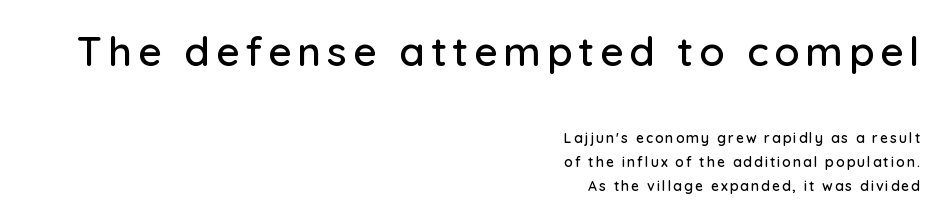
{"serif": "no", "italic": "no", "width": "normal", "stroke_contrast": "low", "x_height": "medium", "monospaced": "no", "underline": "no", "align": "right", "line_spacing_ratio": 1.73, "larger_block": "first", "size_ratio": 2.93, "glyph_px": 41}
